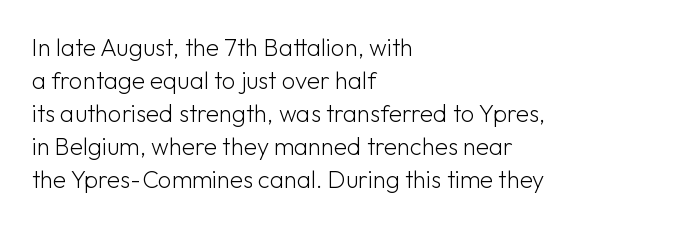
Q: Is the text bold? A: No.
Q: Is the text italic (slanted)? A: No, it is upright.
Q: Is the text underlined? A: No.
Q: How is the paragraph aligned? A: Left-aligned.
Q: Is the spacing between letters normal or unusually wide? A: Normal.
Q: Is the spacing between lines tight, normal or loose? A: Normal.
